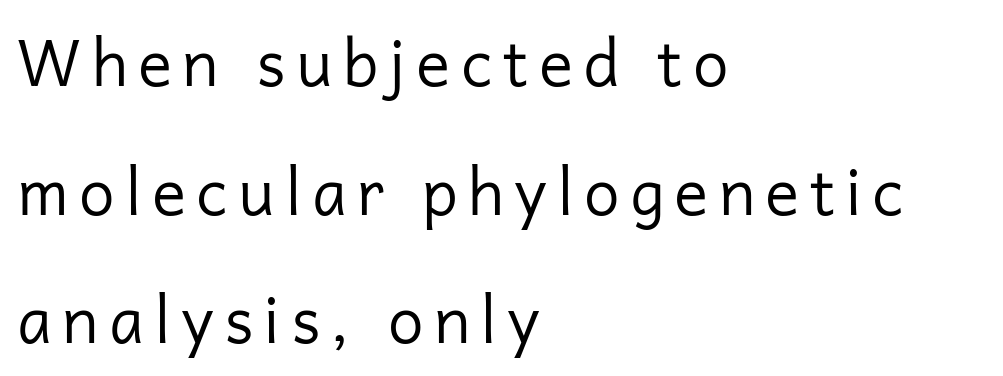
The image shows 64 px regular-weight sans-serif type, upright; set left-aligned, loose line spacing (2.01x), not underlined; low stroke contrast and a medium x-height.
